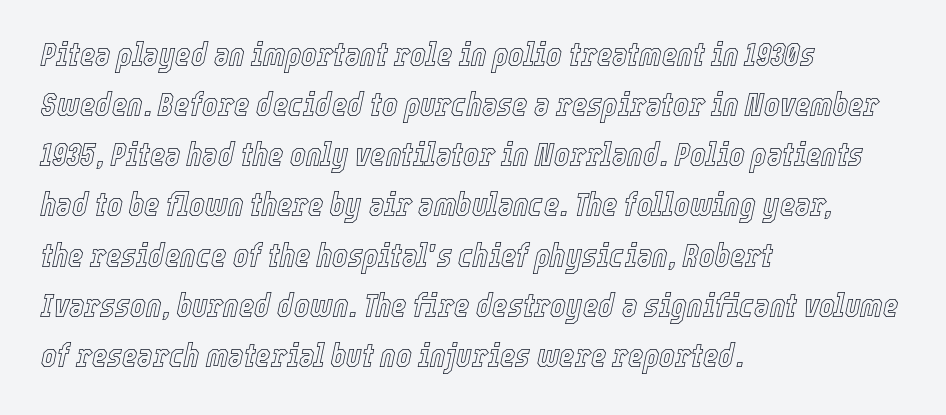
{"italic": "yes", "lean": "right", "slant_degrees": 12, "width": "condensed", "x_height": "medium", "monospaced": "no", "underline": "no", "align": "left", "line_spacing": "normal", "line_spacing_ratio": 1.52, "letter_spacing": "normal", "letter_spacing_em": 0.0, "glyph_px": 33}
